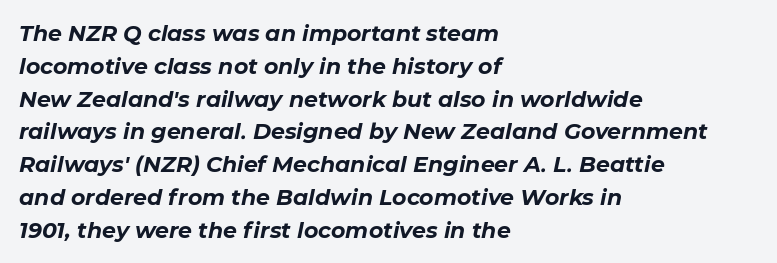
Q: Is the text bold? A: Yes.
Q: Is the text italic (slanted)? A: Yes, it leans right by about 11 degrees.
Q: Is the text underlined? A: No.
Q: How is the paragraph aligned? A: Left-aligned.
Q: Is the spacing between letters normal or unusually wide? A: Normal.
Q: Is the spacing between lines tight, normal or loose? A: Normal.
